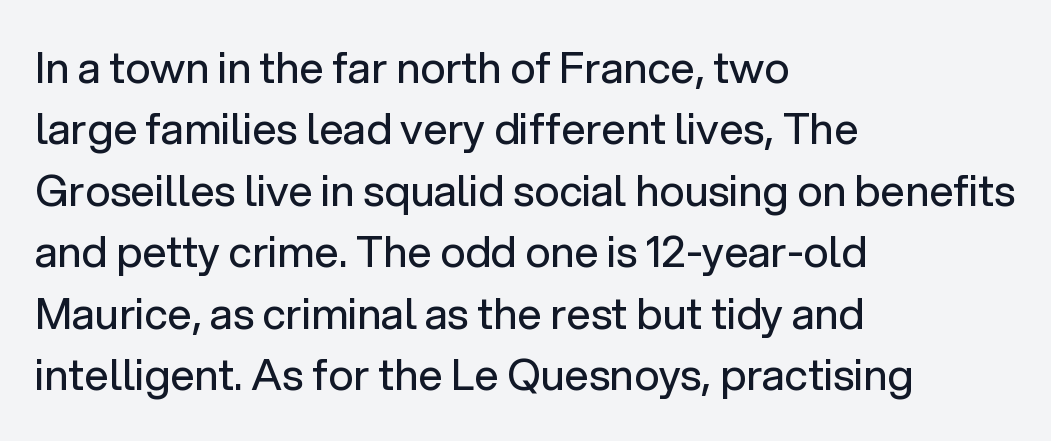
{"serif": "no", "italic": "no", "bold": "no", "weight": "regular", "width": "normal", "stroke_contrast": "low", "x_height": "medium", "monospaced": "no", "underline": "no", "align": "left", "line_spacing": "normal", "line_spacing_ratio": 1.43, "letter_spacing": "normal", "letter_spacing_em": 0.0, "glyph_px": 43}
